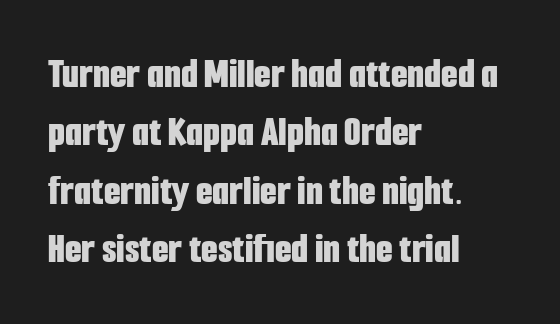
The image shows 43 px bold, condensed sans-serif type, upright; set left-aligned, normal line spacing (1.36x), normal letter spacing, not underlined; low stroke contrast and a medium x-height.
